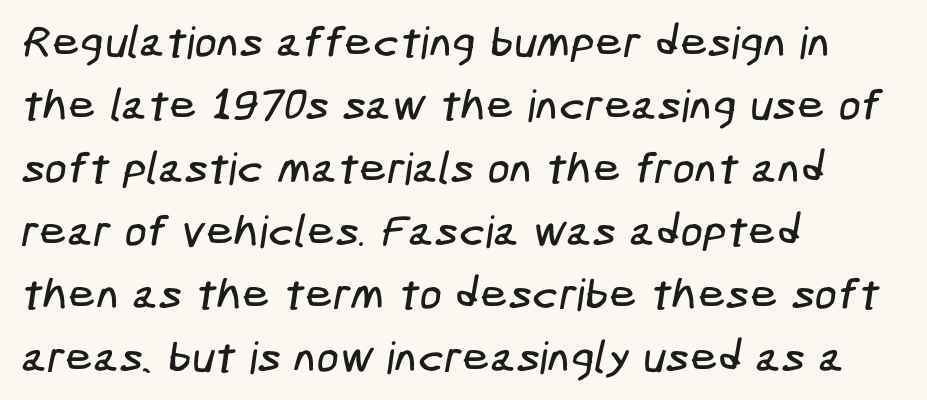
The image shows 44 px condensed sans-serif type; set left-aligned, normal line spacing (1.43x), normal letter spacing, not underlined; low stroke contrast and a medium x-height.
